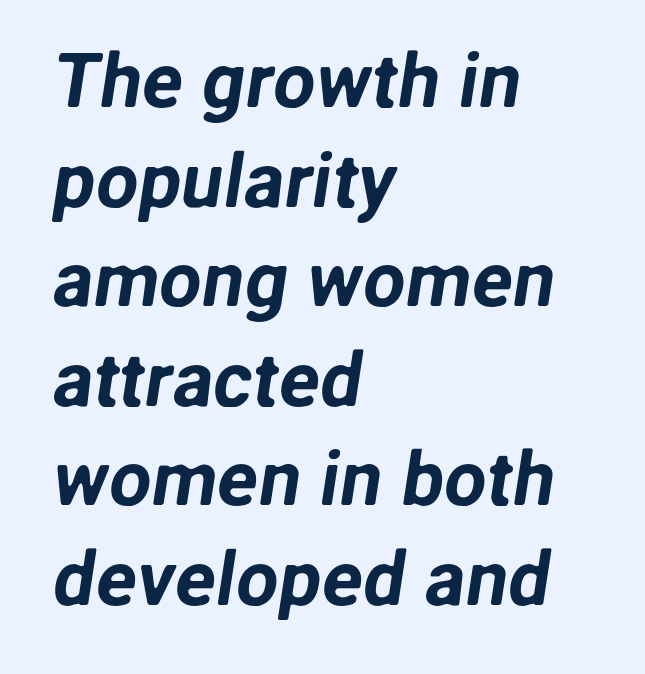
The gaps between neighbouring characters are ordinary and unremarkable. Leftover space on each line is placed entirely after the last word. Baseline-to-baseline distance is the conventional proportion of letter height. The type family on display is of the sans-serif kind. The letters advance in unequal steps, a hallmark of proportional type. The area under the type is left untouched.
